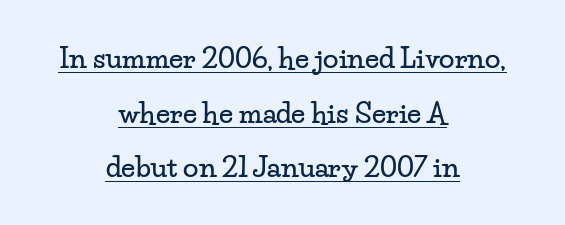
The image shows 28 px wide serif type, upright; set centered, loose line spacing (1.95x), normal letter spacing, underlined; low stroke contrast and a small x-height.
